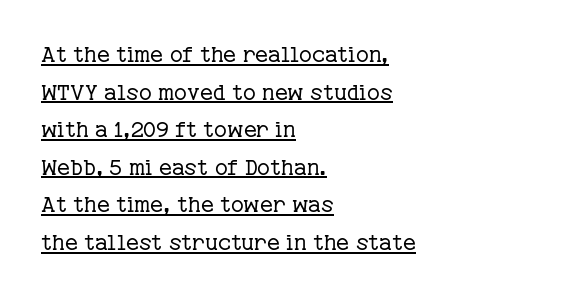
The image shows 22 px text type, upright; set left-aligned, line spacing 1.71x, normal letter spacing, underlined.
